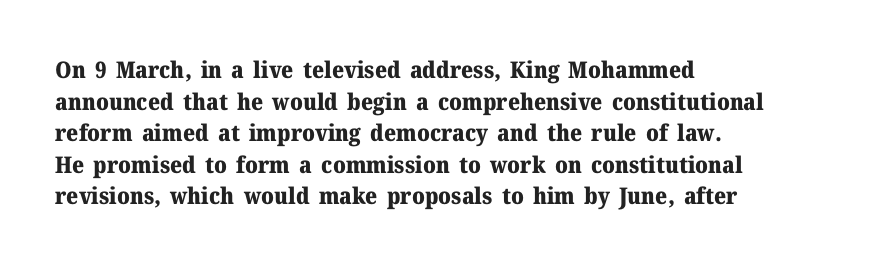
One glance says typical: line gaps are just what's usual. The letters stand upright; this is a roman face. These lines stack with their left ends in a neat column. Bold? Absolutely — the strokes are thick and heavy.
